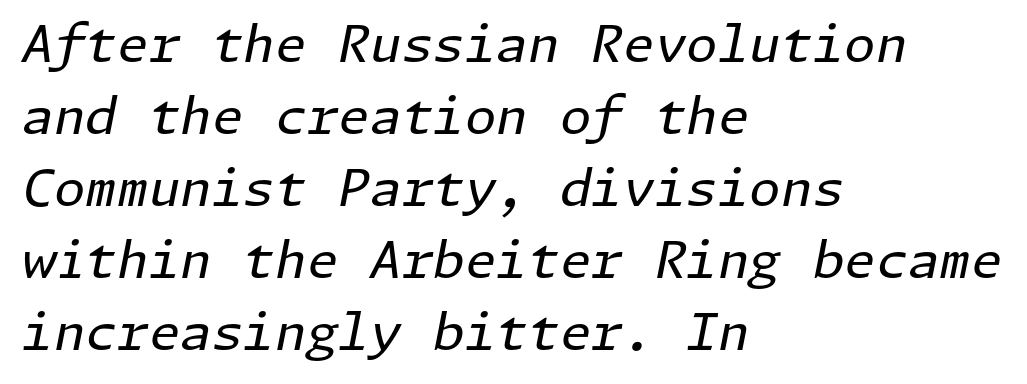
Q: Is the text bold? A: No.
Q: Is the text italic (slanted)? A: Yes, it leans right by about 11 degrees.
Q: Is the text underlined? A: No.
Q: How is the paragraph aligned? A: Left-aligned.
Q: Is the spacing between letters normal or unusually wide? A: Normal.
Q: Is the spacing between lines tight, normal or loose? A: Normal.
Q: Width (condensed, normal, or wide)? A: Normal.
Q: Stroke contrast? A: Low.
Q: x-height? A: Medium.
